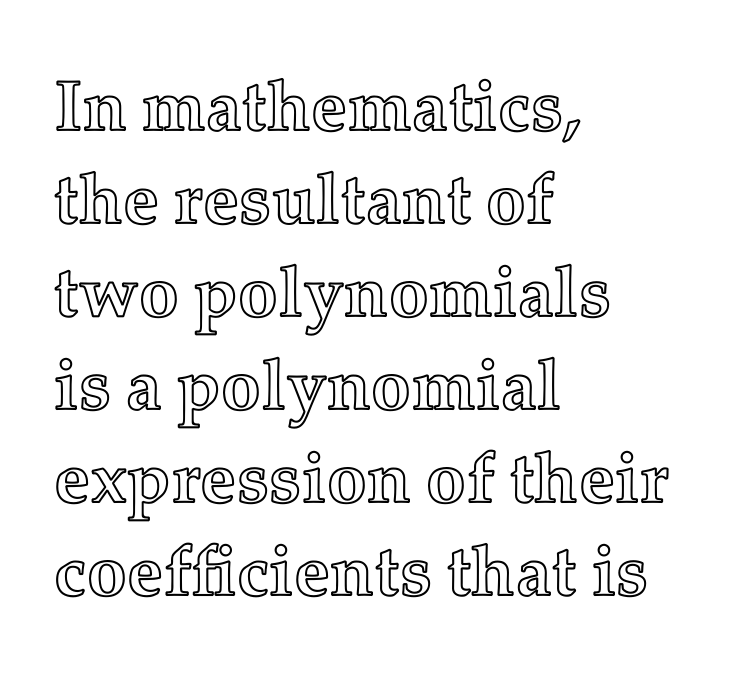
{"italic": "no", "width": "normal", "x_height": "medium", "monospaced": "no", "underline": "no", "align": "left", "line_spacing": "normal", "line_spacing_ratio": 1.31, "letter_spacing": "normal", "letter_spacing_em": 0.0, "glyph_px": 71}
